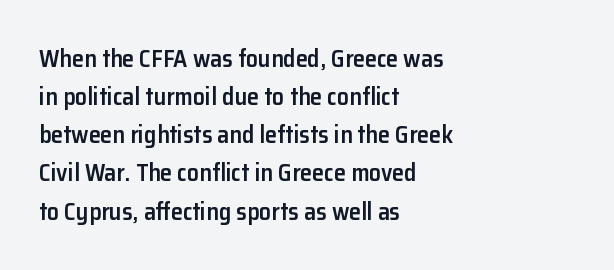
When letters stand straight like this, we call the style roman or upright. Look at the stroke-to-counter ratio: somewhat heavy, a semibold. Any mark beneath the type? The region is blank. The passage shown stacks its lines at a standard gap. No extra tracking has been applied to these lines.
